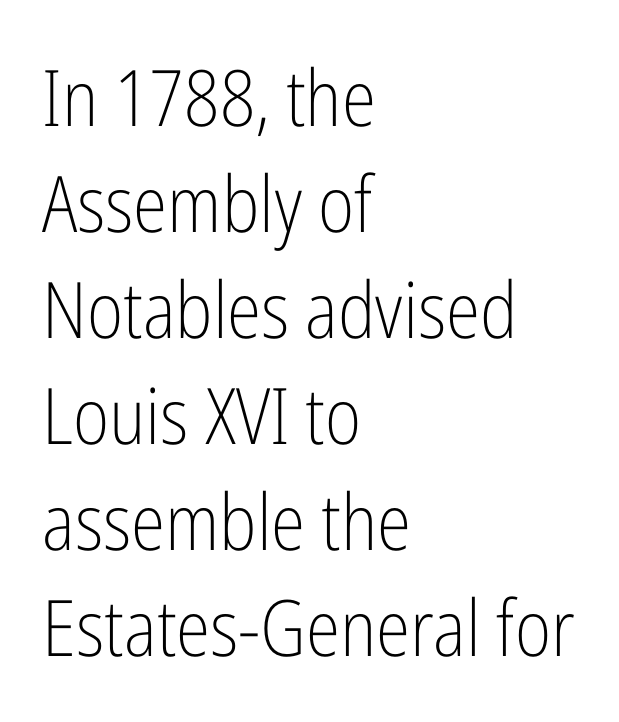
The image shows 78 px light, condensed sans-serif type, upright; set left-aligned, normal line spacing (1.36x), normal letter spacing, not underlined; low stroke contrast and a medium x-height.
